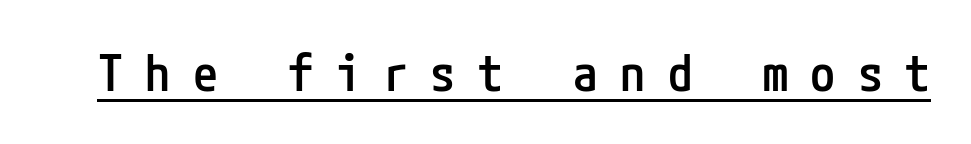
Q: Is the text bold? A: Semi-bold.
Q: Is the text italic (slanted)? A: No, it is upright.
Q: Is the typeface a serif or a sans-serif typeface? A: Sans-serif.
Q: Is the text underlined? A: Yes.
Q: Is the spacing between letters normal or unusually wide? A: Unusually wide.
Q: Width (condensed, normal, or wide)? A: Condensed.
Q: Stroke contrast? A: Low.
Q: x-height? A: Medium.
